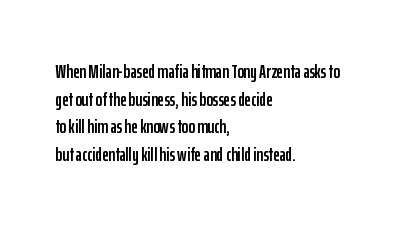
{"italic": "no", "underline": "no", "align": "left", "line_spacing": "normal", "line_spacing_ratio": 1.38, "letter_spacing": "normal", "letter_spacing_em": 0.0, "glyph_px": 20}
